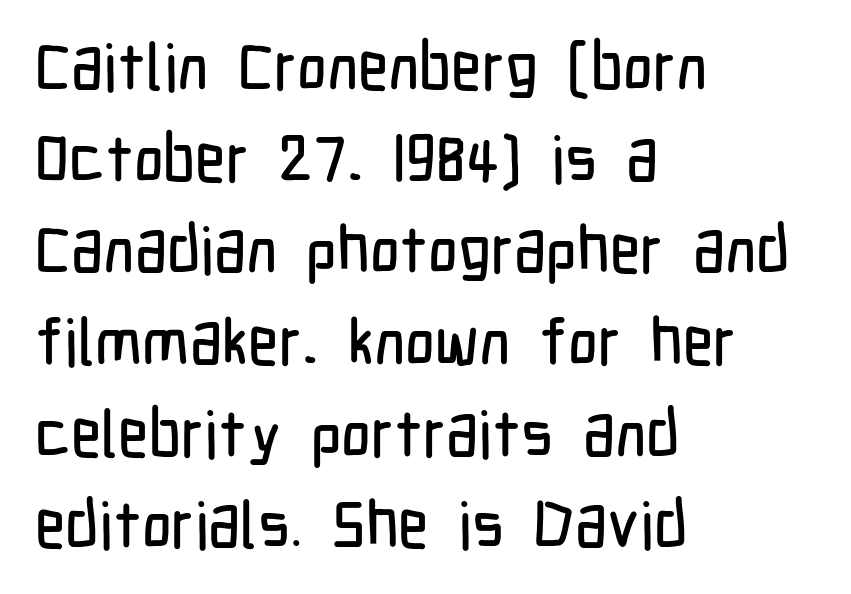
Looks like regular typesetting: each glyph gets only the width it needs. Typographically, this falls in the sans-serif category. The rendering uses a moderate line-height, typical for paragraphs. You can tell it's not italic because the verticals are truly vertical.
